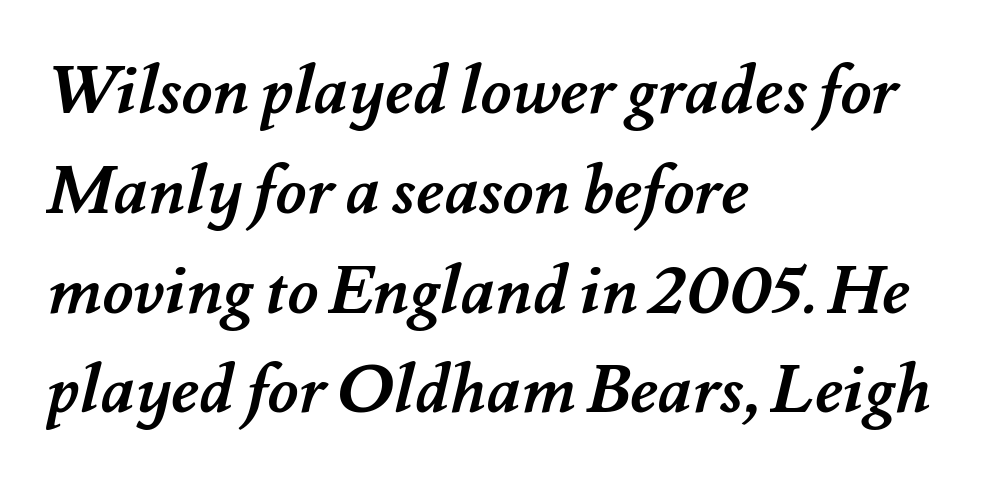
The image shows 67 px semibold type; set left-aligned, normal line spacing (1.49x), normal letter spacing, not underlined; medium stroke contrast and a small x-height.
